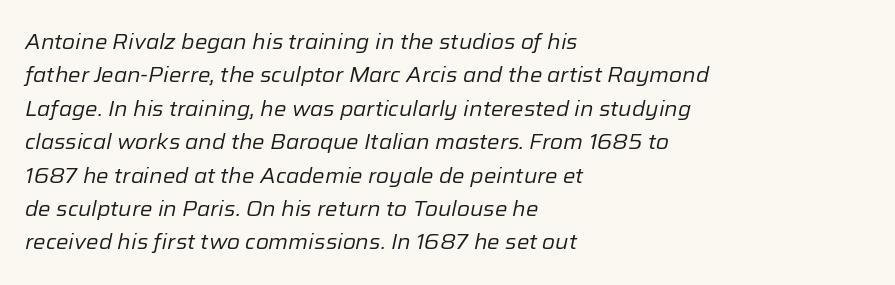
Q: Is the text bold? A: No.
Q: Is the text italic (slanted)? A: Yes, it leans right by about 12 degrees.
Q: Is the text underlined? A: No.
Q: How is the paragraph aligned? A: Left-aligned.
Q: Is the spacing between letters normal or unusually wide? A: Normal.
Q: Is the spacing between lines tight, normal or loose? A: Normal.
